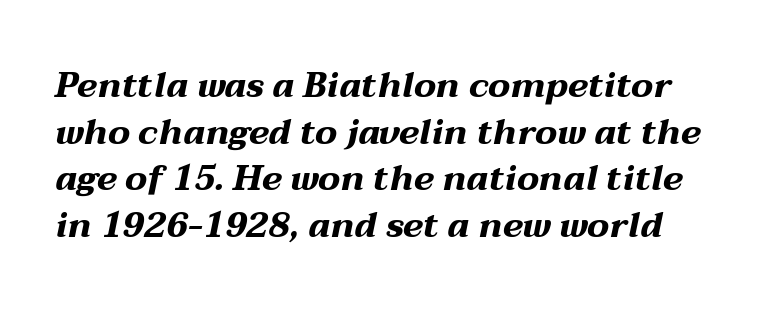
{"italic": "yes", "lean": "right", "slant_degrees": 12, "bold": "yes", "weight": "bold", "width": "wide", "stroke_contrast": "medium", "x_height": "medium", "monospaced": "no", "underline": "no", "line_spacing": "normal", "line_spacing_ratio": 1.33, "letter_spacing": "normal", "letter_spacing_em": 0.0, "glyph_px": 35}
